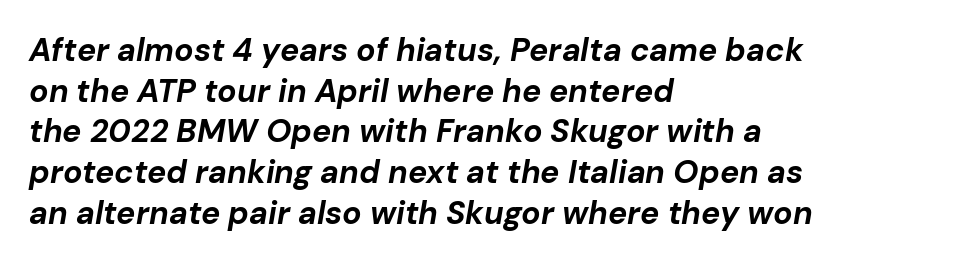
The image shows 32 px bold type, italic (leaning right); set left-aligned, normal line spacing (1.27x), normal letter spacing, not underlined; low stroke contrast and a medium x-height.
